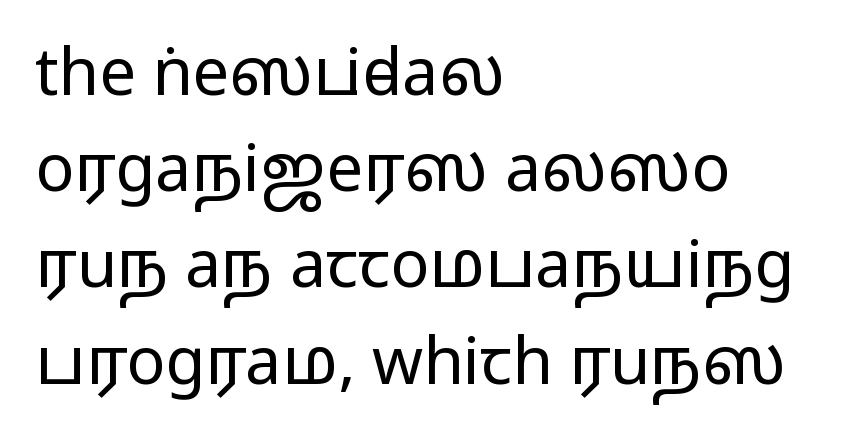
Q: Is the text bold? A: No.
Q: Is the text italic (slanted)? A: No, it is upright.
Q: Is the typeface a serif or a sans-serif typeface? A: Sans-serif.
Q: Is the text underlined? A: No.
Q: How is the paragraph aligned? A: Left-aligned.
Q: Is the spacing between letters normal or unusually wide? A: Normal.
Q: Is the spacing between lines tight, normal or loose? A: Normal.
Q: Width (condensed, normal, or wide)? A: Wide.
Q: Stroke contrast? A: Low.
Q: x-height? A: Medium.
Q: Monospaced? A: No.
